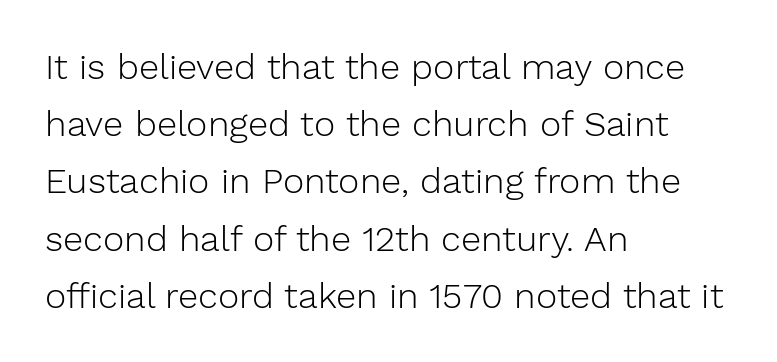
The image shows 36 px light sans-serif type, upright; set left-aligned, normal line spacing (1.59x), normal letter spacing, not underlined; low stroke contrast and a medium x-height.
